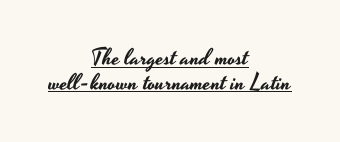
The image shows 23 px text type; set centered, tight line spacing (1.07x), normal letter spacing, underlined.
